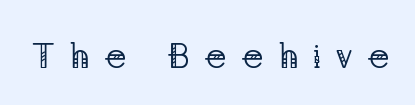
{"serif": "yes", "italic": "no", "bold": "no", "weight": "regular", "width": "normal", "stroke_contrast": "low", "x_height": "medium", "monospaced": "no", "underline": "no", "letter_spacing": "wide", "letter_spacing_em": 0.39, "glyph_px": 36}
